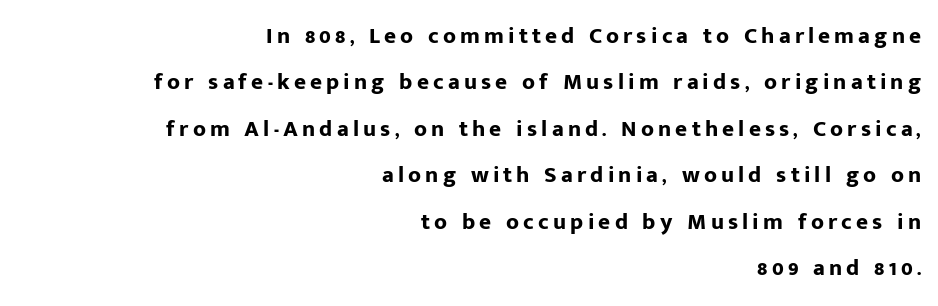
Weight check: bold — yes, fully. This block would shrink considerably if given ordinary leading; it's expanded now. Check under the words: just untouched page. The typesetter chose a ragged-left arrangement here.
